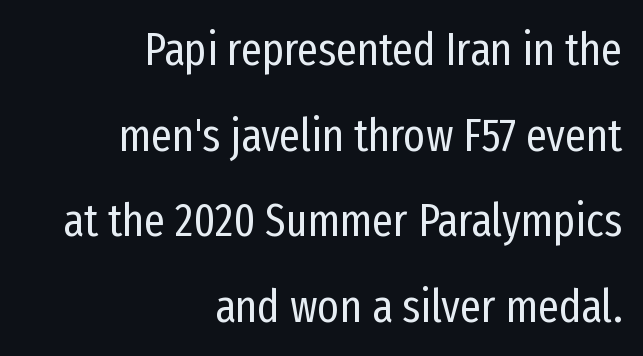
Q: Is the text bold? A: No.
Q: Is the text italic (slanted)? A: No, it is upright.
Q: Is the typeface a serif or a sans-serif typeface? A: Sans-serif.
Q: Is the text underlined? A: No.
Q: How is the paragraph aligned? A: Right-aligned.
Q: Is the spacing between letters normal or unusually wide? A: Normal.
Q: Width (condensed, normal, or wide)? A: Condensed.
Q: Stroke contrast? A: Low.
Q: x-height? A: Medium.
Q: Monospaced? A: No.
